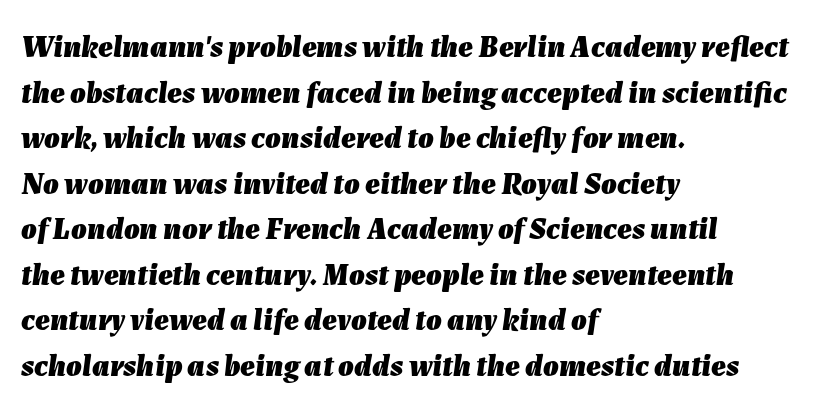
{"italic": "yes", "lean": "right", "slant_degrees": 7, "bold": "yes", "weight": "heavy", "width": "normal", "stroke_contrast": "low", "x_height": "medium", "monospaced": "no", "underline": "no", "align": "left", "line_spacing": "normal", "line_spacing_ratio": 1.47, "letter_spacing": "normal", "letter_spacing_em": 0.0, "glyph_px": 31}
